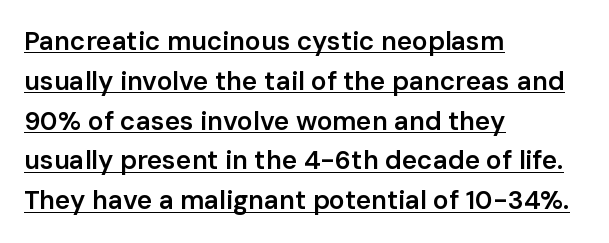
{"italic": "no", "bold": "semi", "underline": "yes", "align": "left", "line_spacing": "normal", "line_spacing_ratio": 1.53, "letter_spacing": "normal", "letter_spacing_em": 0.0, "glyph_px": 26}
